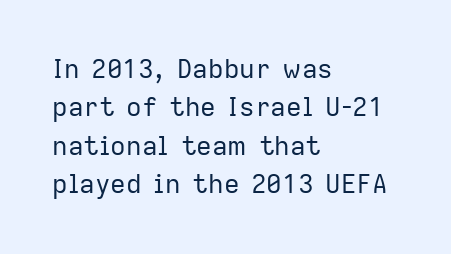
Q: Is the text bold? A: No.
Q: Is the text italic (slanted)? A: No, it is upright.
Q: Is the text underlined? A: No.
Q: How is the paragraph aligned? A: Left-aligned.
Q: Is the spacing between letters normal or unusually wide? A: Normal.
Q: Is the spacing between lines tight, normal or loose? A: Normal.
